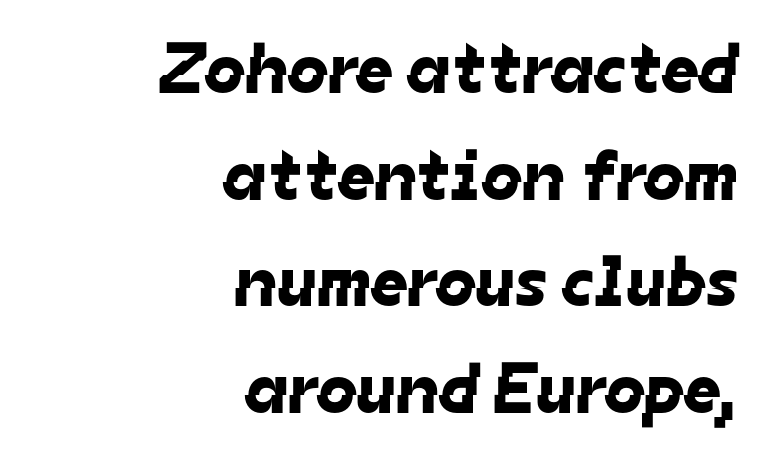
The glyphs are unaccompanied by any horizontal stroke below them. Horizontal alignment here is rightward, an uncommon choice for prose. Evenly set lines give the paragraph a standard silhouette. Serifs: no, the terminals of the letterforms are clean. Spacing verdict: proportional, widths tailored to each character.
